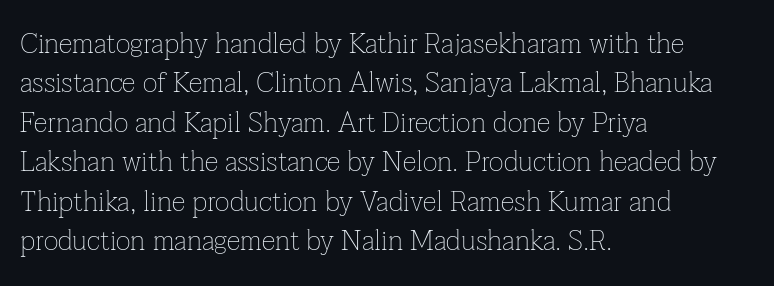
The image shows 28 px thin serif type, upright; set left-aligned, normal line spacing (1.41x), normal letter spacing, not underlined; low stroke contrast and a medium x-height.
